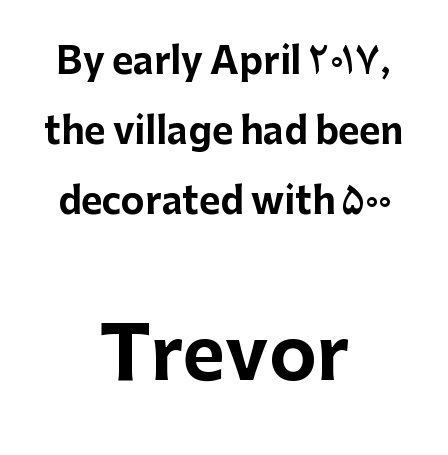
The image shows 72 px bold sans-serif type, upright; set centered, loose line spacing (1.95x), normal letter spacing, not underlined; the second (bottom) block is 2.0x larger; low stroke contrast and a medium x-height.
